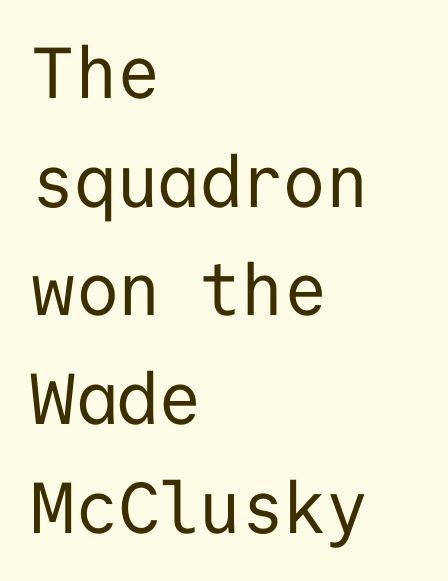
The horizontal fit of the characters is conventional and even. Spacing verdict: monospaced, one width for all characters. Ink coverage per letter is moderate at most. Note: no serifs on the glyphs. In CSS terms this would be text-align: left. This sample uses an upright cut, with every glyph sitting square on the baseline.
